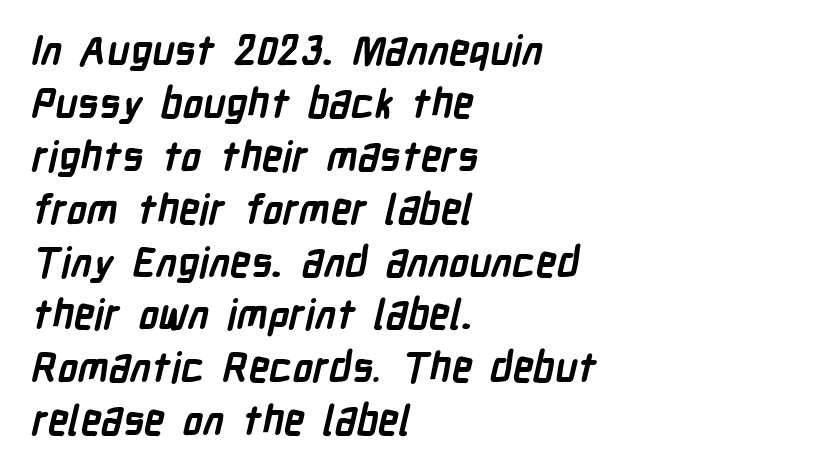
{"serif": "no", "bold": "yes", "weight": "semibold", "width": "condensed", "stroke_contrast": "low", "x_height": "medium", "monospaced": "no", "underline": "no", "align": "left", "line_spacing": "normal", "line_spacing_ratio": 1.29, "letter_spacing": "normal", "letter_spacing_em": 0.0, "glyph_px": 41}
